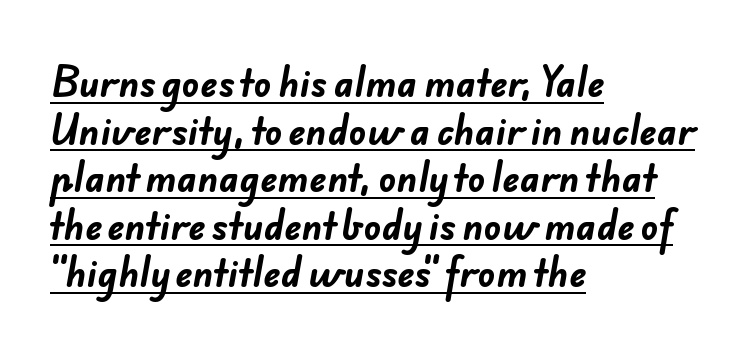
The image shows 36 px bold sans-serif type; set left-aligned, normal line spacing (1.32x), normal letter spacing, underlined; low stroke contrast and a small x-height.
